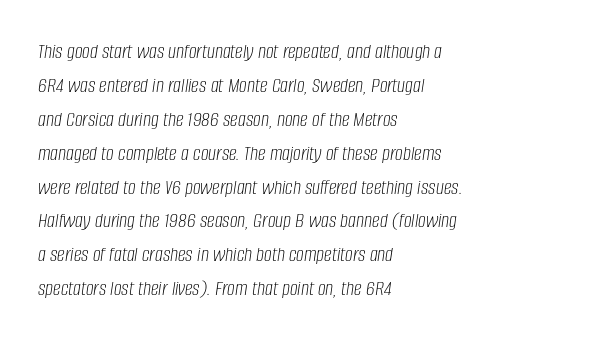
Q: Is the text bold? A: No.
Q: Is the text italic (slanted)? A: Yes, it leans right by about 8 degrees.
Q: Is the text underlined? A: No.
Q: How is the paragraph aligned? A: Left-aligned.
Q: Is the spacing between letters normal or unusually wide? A: Normal.
Q: Is the spacing between lines tight, normal or loose? A: Normal.
